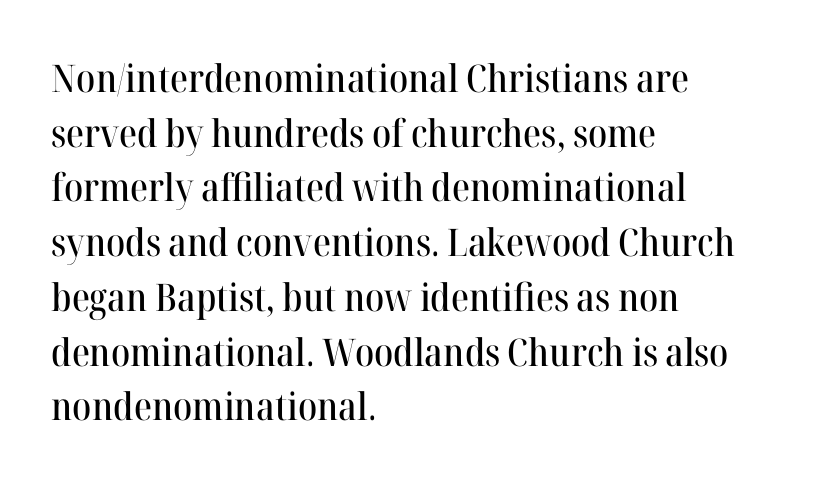
{"serif": "yes", "italic": "no", "width": "normal", "stroke_contrast": "high", "x_height": "medium", "monospaced": "no", "underline": "no", "align": "left", "line_spacing": "normal", "line_spacing_ratio": 1.44, "letter_spacing": "normal", "letter_spacing_em": 0.0, "glyph_px": 38}
